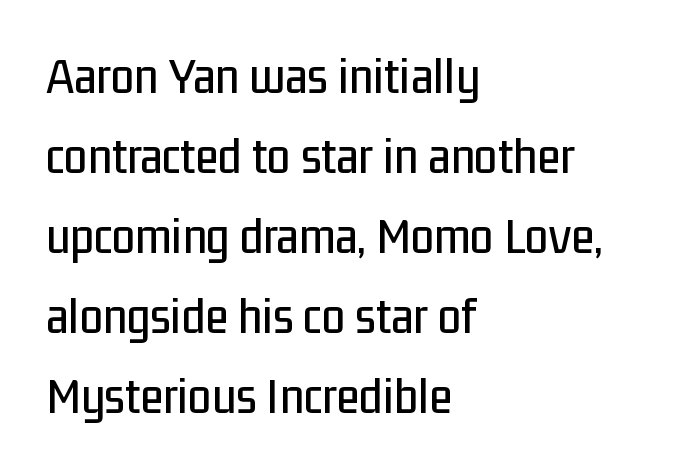
Q: Is the text italic (slanted)? A: No, it is upright.
Q: Is the typeface a serif or a sans-serif typeface? A: Sans-serif.
Q: Is the text underlined? A: No.
Q: How is the paragraph aligned? A: Left-aligned.
Q: Is the spacing between letters normal or unusually wide? A: Normal.
Q: Is the spacing between lines tight, normal or loose? A: Normal.
Q: Width (condensed, normal, or wide)? A: Condensed.
Q: Stroke contrast? A: Low.
Q: x-height? A: Medium.
Q: Monospaced? A: No.
